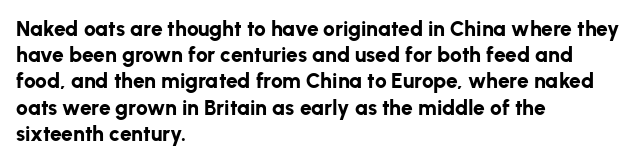
The image shows 21 px bold type, upright; set left-aligned, normal line spacing (1.25x), normal letter spacing, not underlined.
